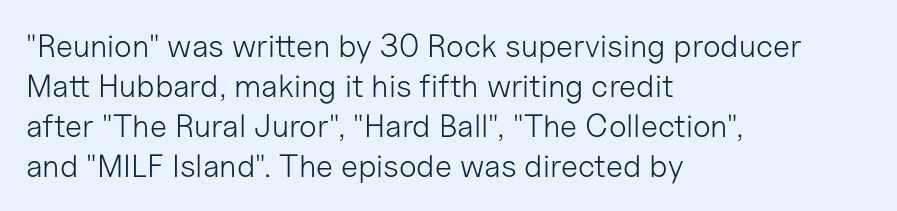
The image shows 32 px light sans-serif type, upright; set left-aligned, normal line spacing (1.25x), normal letter spacing, not underlined; low stroke contrast and a medium x-height.
